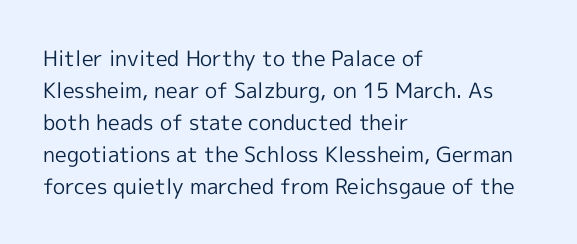
{"italic": "no", "bold": "no", "underline": "no", "align": "left", "line_spacing": "normal", "line_spacing_ratio": 1.52, "letter_spacing": "normal", "letter_spacing_em": 0.0, "glyph_px": 21}
